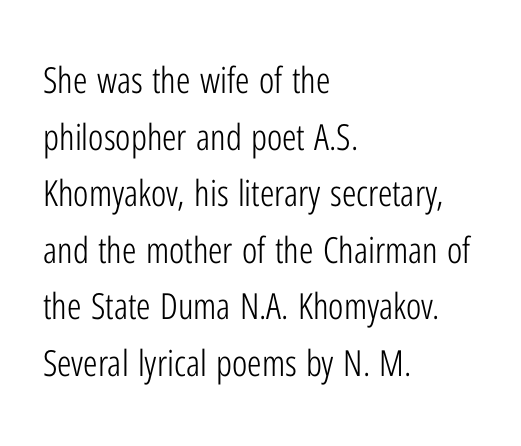
Q: Is the text bold? A: No.
Q: Is the text italic (slanted)? A: No, it is upright.
Q: Is the typeface a serif or a sans-serif typeface? A: Sans-serif.
Q: Is the text underlined? A: No.
Q: How is the paragraph aligned? A: Left-aligned.
Q: Is the spacing between letters normal or unusually wide? A: Normal.
Q: Is the spacing between lines tight, normal or loose? A: Normal.
Q: Width (condensed, normal, or wide)? A: Condensed.
Q: Stroke contrast? A: Low.
Q: x-height? A: Medium.
Q: Monospaced? A: No.
